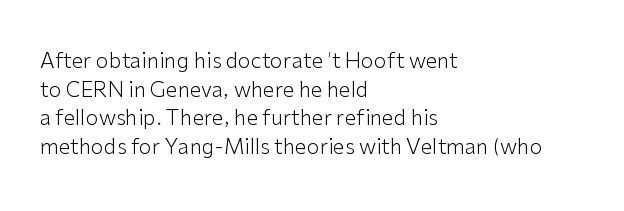
Q: Is the text bold? A: No.
Q: Is the text italic (slanted)? A: No, it is upright.
Q: Is the text underlined? A: No.
Q: How is the paragraph aligned? A: Left-aligned.
Q: Is the spacing between letters normal or unusually wide? A: Normal.
Q: Is the spacing between lines tight, normal or loose? A: Normal.
